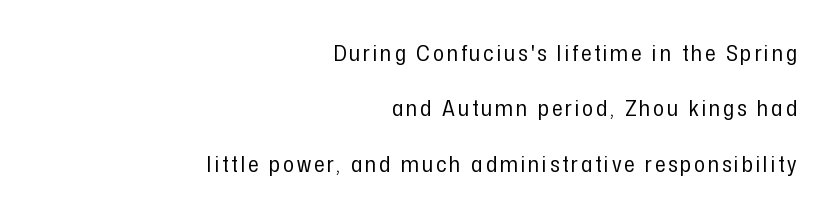
Q: Is the text bold? A: No.
Q: Is the text italic (slanted)? A: No, it is upright.
Q: Is the text underlined? A: No.
Q: How is the paragraph aligned? A: Right-aligned.
Q: Is the spacing between lines tight, normal or loose? A: Loose.
